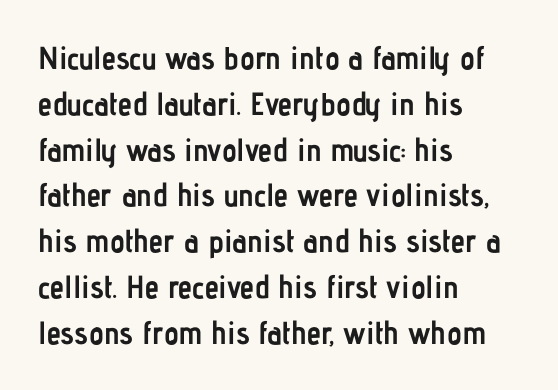
Q: Is the text bold? A: Yes.
Q: Is the text italic (slanted)? A: No, it is upright.
Q: Is the typeface a serif or a sans-serif typeface? A: Sans-serif.
Q: Is the text underlined? A: No.
Q: How is the paragraph aligned? A: Left-aligned.
Q: Is the spacing between letters normal or unusually wide? A: Normal.
Q: Is the spacing between lines tight, normal or loose? A: Normal.
Q: Width (condensed, normal, or wide)? A: Condensed.
Q: Stroke contrast? A: Low.
Q: x-height? A: Medium.
Q: Monospaced? A: No.
